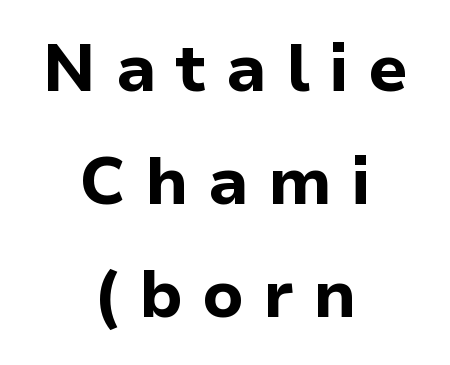
{"serif": "no", "italic": "no", "bold": "yes", "weight": "bold", "width": "normal", "stroke_contrast": "low", "x_height": "medium", "monospaced": "no", "underline": "no", "align": "center", "line_spacing_ratio": 1.71, "letter_spacing": "wide", "letter_spacing_em": 0.29, "glyph_px": 66}
